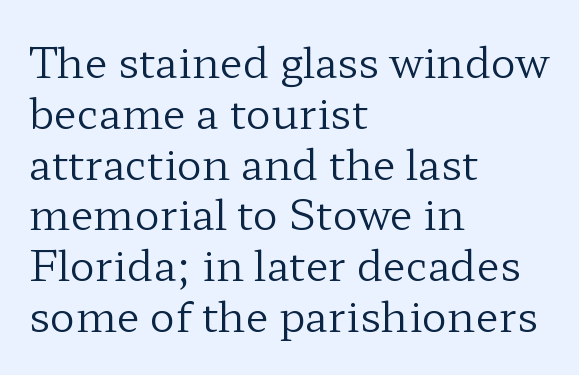
{"serif": "yes", "italic": "no", "bold": "no", "weight": "regular", "width": "wide", "stroke_contrast": "low", "x_height": "medium", "monospaced": "no", "underline": "no", "align": "left", "line_spacing_ratio": 1.21, "letter_spacing": "normal", "letter_spacing_em": 0.0, "glyph_px": 42}
